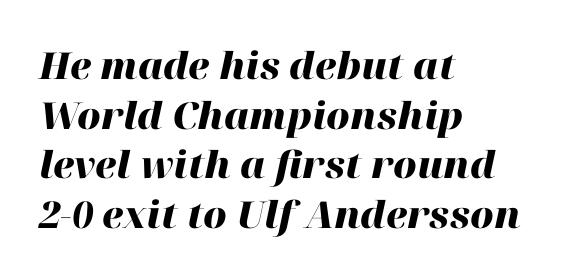
{"italic": "yes", "lean": "right", "slant_degrees": 12, "bold": "yes", "weight": "heavy", "width": "normal", "stroke_contrast": "high", "x_height": "medium", "monospaced": "no", "underline": "no", "align": "left", "line_spacing": "normal", "line_spacing_ratio": 1.34, "letter_spacing": "normal", "letter_spacing_em": 0.0, "glyph_px": 37}
